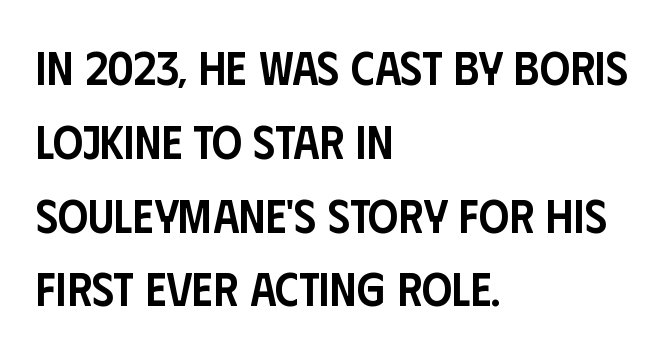
Rule under the text: the space is simply empty. The letters carry no serifs — their stems end cleanly without finishing strokes. The paragraph has a hard left edge and a soft right edge. The face used here is proportionally spaced, like ordinary book or web type.
